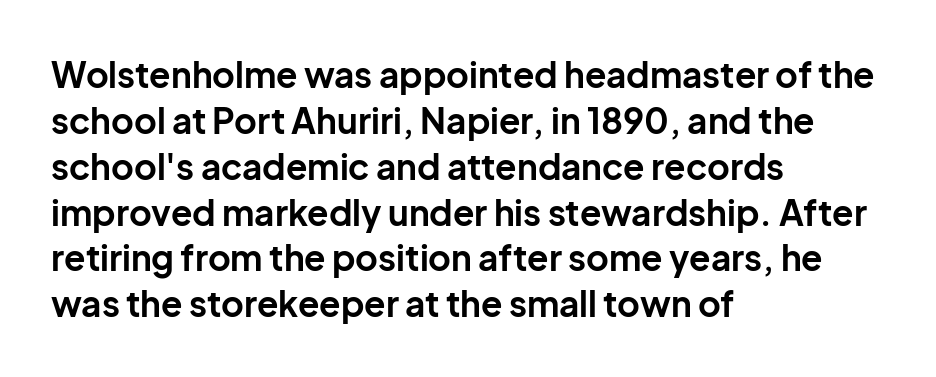
The image shows 35 px bold sans-serif type, upright; set left-aligned, normal line spacing (1.31x), normal letter spacing, not underlined; low stroke contrast and a medium x-height.
